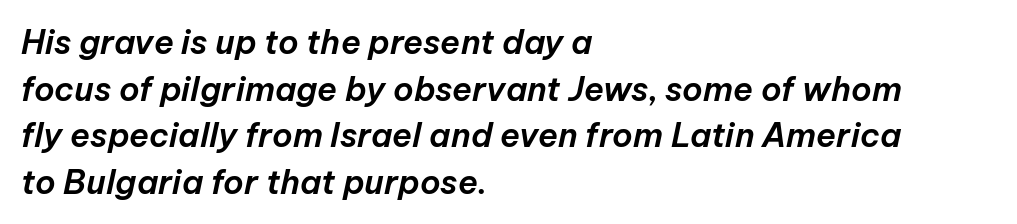
Observe the ordinary spacing: letters are neighbours, not strangers. The rendering anchors every line to the left-hand side. Check the space under the baseline: it is left empty. The passage shown is typed in a proportional face where columns would drift. The typography opts for an oblique posture over an upright one. A normal amount of white space separates one row of letters from the next.
